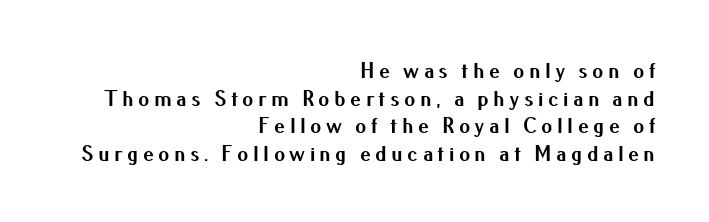
{"italic": "no", "bold": "yes", "underline": "no", "align": "right", "line_spacing": "normal", "line_spacing_ratio": 1.26, "letter_spacing": "wide", "letter_spacing_em": 0.2, "glyph_px": 22}
